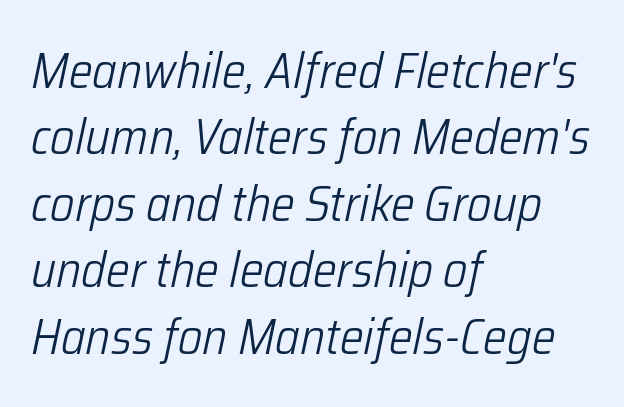
Q: Is the text bold? A: No.
Q: Is the text italic (slanted)? A: Yes, it leans right by about 12 degrees.
Q: Is the text underlined? A: No.
Q: How is the paragraph aligned? A: Left-aligned.
Q: Is the spacing between letters normal or unusually wide? A: Normal.
Q: Is the spacing between lines tight, normal or loose? A: Normal.
Q: Width (condensed, normal, or wide)? A: Condensed.
Q: Stroke contrast? A: Low.
Q: x-height? A: Medium.
Q: Monospaced? A: No.
